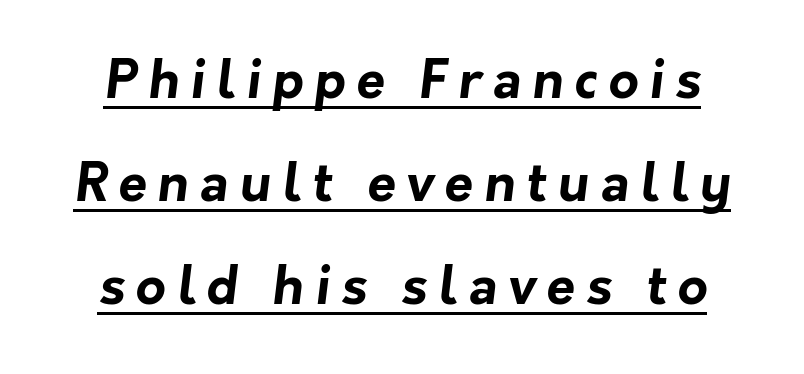
Inter-character spacing is expanded well beyond the font's built-in metrics. Widely set lines give the paragraph a tall, airy silhouette. Each letter's strokes conclude bluntly, with no projecting serifs. The rendering uses the underline text-decoration. This sample has the flowing, uneven cadence of proportional lettering. Does the weight exceed regular? Yes, all the way to bold.
